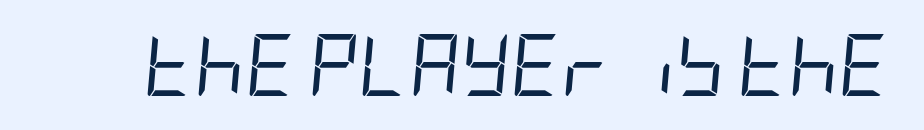
The image shows 62 px regular-weight, condensed type, italic (leaning right); set normal letter spacing, not underlined; low stroke contrast and a large x-height.
